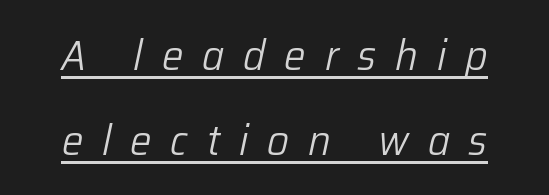
Interline gaps are noticeably wide in this sample. Note the varied advance widths — an 'i' is clearly narrower than an 'm'. Quick note: underline on. The characters are drawn with everyday or finer stroke widths. Rendered with sloped, italic letterforms. Tracking value appears strongly positive — letters spread wide.
